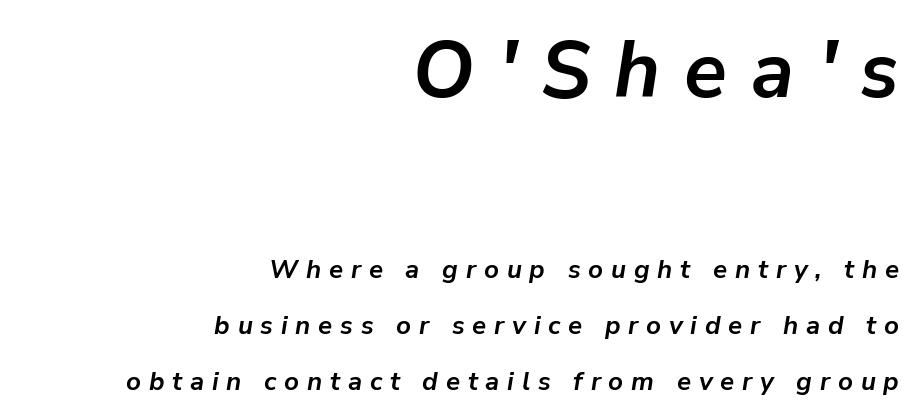
Q: Is the text bold? A: Yes.
Q: Is the text italic (slanted)? A: Yes, it leans right by about 9 degrees.
Q: Is the text underlined? A: No.
Q: How is the paragraph aligned? A: Right-aligned.
Q: Is the spacing between letters normal or unusually wide? A: Unusually wide.
Q: Is the spacing between lines tight, normal or loose? A: Loose.
Q: Which block of text is set in a larger size, the first (top) or the second (bottom)? A: The first (top) one.
Q: Width (condensed, normal, or wide)? A: Normal.
Q: Stroke contrast? A: Low.
Q: x-height? A: Medium.
Q: Monospaced? A: No.
